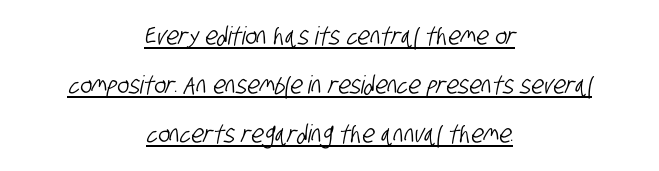
{"underline": "yes", "align": "center", "line_spacing": "loose", "line_spacing_ratio": 1.96, "letter_spacing": "normal", "letter_spacing_em": 0.0, "glyph_px": 25}
